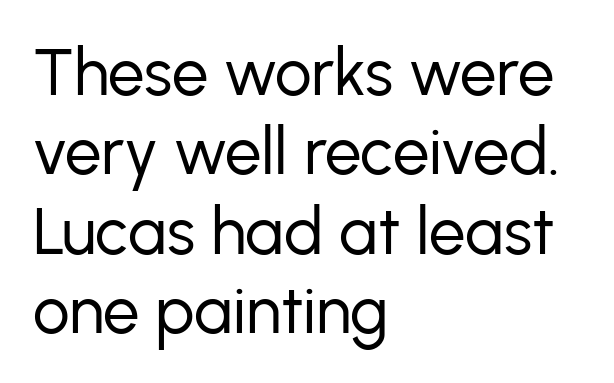
{"serif": "no", "italic": "no", "bold": "no", "weight": "regular", "width": "normal", "stroke_contrast": "low", "x_height": "medium", "monospaced": "no", "underline": "no", "align": "left", "line_spacing_ratio": 1.22, "letter_spacing": "normal", "letter_spacing_em": 0.0, "glyph_px": 65}
